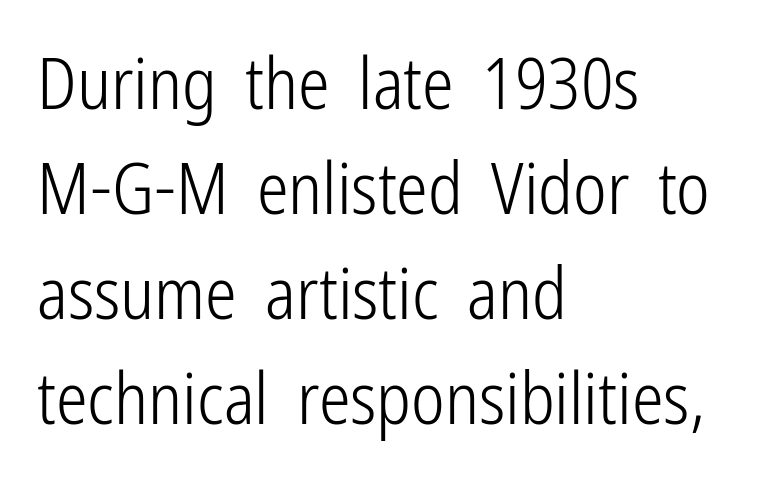
The letters advance in unequal steps, a hallmark of proportional type. Evenly set lines give the paragraph a standard silhouette. Unlike a traditional serif, this face leaves its strokes unadorned. The type sits square on the baseline with zero lean.
